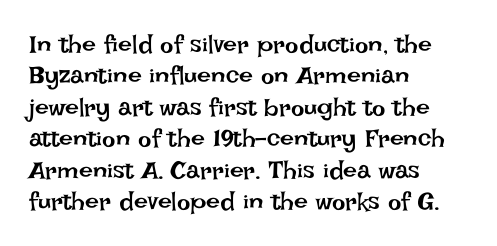
The image shows 25 px text type, upright; set left-aligned, normal line spacing (1.26x), normal letter spacing, not underlined.
